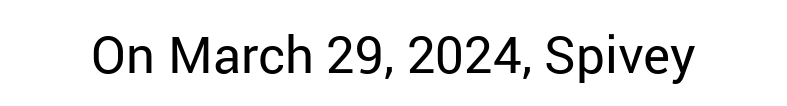
The image shows 51 px regular-weight sans-serif type, upright; set normal letter spacing, not underlined; low stroke contrast and a medium x-height.
